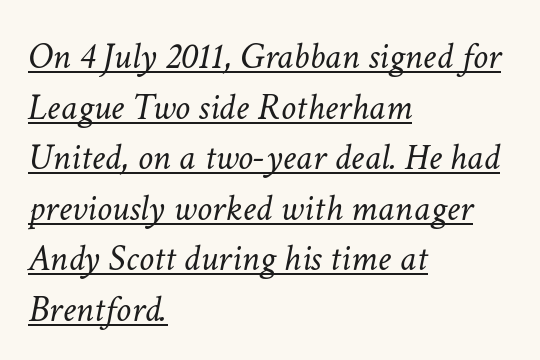
{"italic": "yes", "lean": "right", "slant_degrees": 11, "bold": "no", "weight": "light", "width": "normal", "stroke_contrast": "low", "x_height": "medium", "monospaced": "no", "underline": "yes", "align": "left", "line_spacing": "normal", "line_spacing_ratio": 1.33, "letter_spacing": "normal", "letter_spacing_em": 0.0, "glyph_px": 38}
